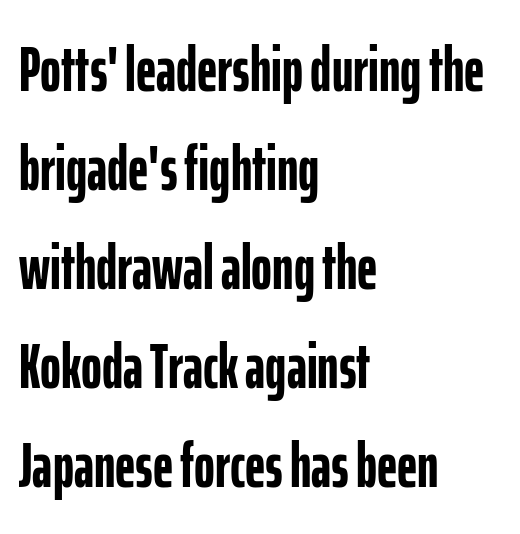
{"serif": "no", "italic": "no", "bold": "yes", "weight": "semibold", "width": "condensed", "stroke_contrast": "low", "x_height": "medium", "monospaced": "no", "underline": "no", "align": "left", "line_spacing": "normal", "line_spacing_ratio": 1.57, "letter_spacing": "normal", "letter_spacing_em": 0.0, "glyph_px": 63}
